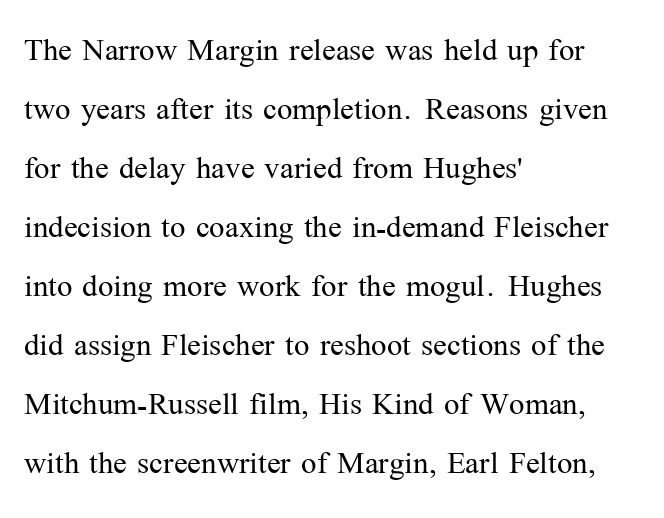
Q: Is the text bold? A: No.
Q: Is the text italic (slanted)? A: No, it is upright.
Q: Is the typeface a serif or a sans-serif typeface? A: Serif.
Q: Is the text underlined? A: No.
Q: How is the paragraph aligned? A: Left-aligned.
Q: Is the spacing between letters normal or unusually wide? A: Normal.
Q: Is the spacing between lines tight, normal or loose? A: Normal.
Q: Width (condensed, normal, or wide)? A: Normal.
Q: Stroke contrast? A: Medium.
Q: x-height? A: Medium.
Q: Monospaced? A: No.
